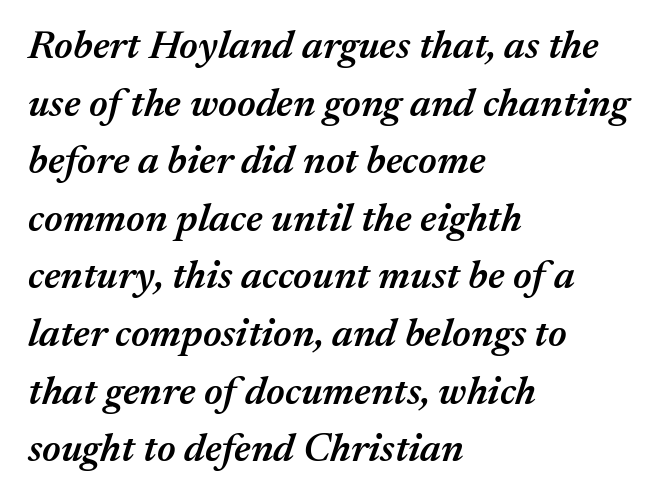
Standard letterfit; no display-style spreading of the glyphs. Each row of text sits above clean, open space. Layout note: lines flush left. Honestly, the row spacing looks completely unremarkable. Weight: semibold (demi). Here the designer chose a conventional face with non-uniform glyph widths.
